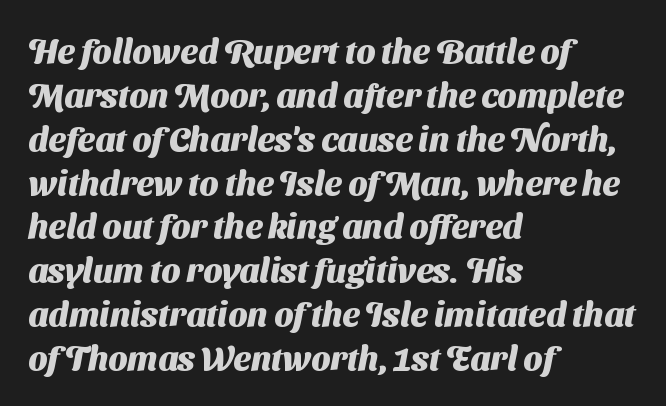
Nobody touched the tracking dial on this one. The space between consecutive lines is moderate. Check where the strokes stop: nothing finishes them off — pure sans. Summary of weight: heavy, a full bold.
